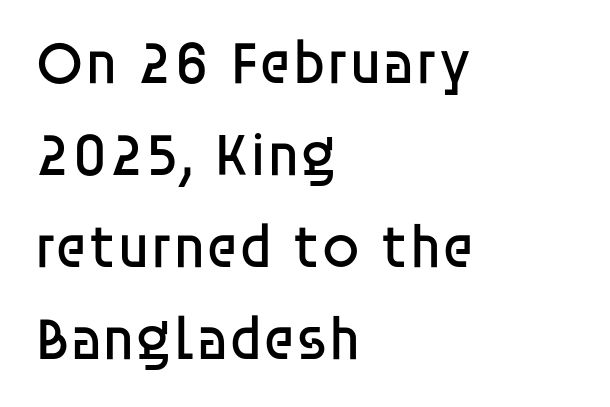
Leading: standard. Observe the absence of serifs on each vertical stroke in this sample. This rendering features lettering with no underline. Weight: in the light-to-regular range.
